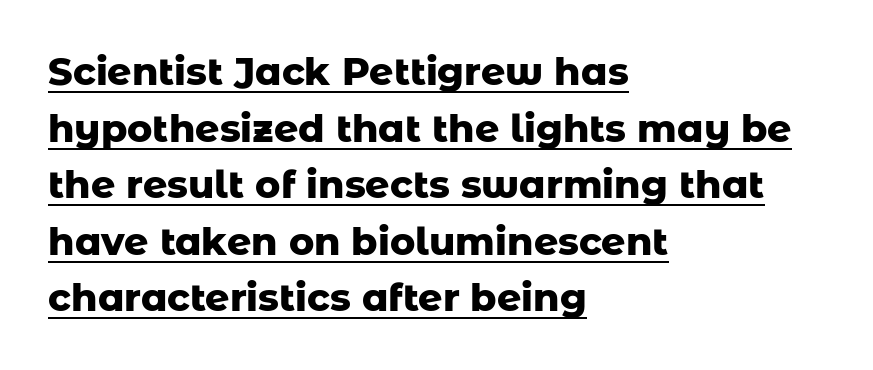
Q: Is the text bold? A: Yes.
Q: Is the text italic (slanted)? A: No, it is upright.
Q: Is the typeface a serif or a sans-serif typeface? A: Sans-serif.
Q: Is the text underlined? A: Yes.
Q: How is the paragraph aligned? A: Left-aligned.
Q: Is the spacing between letters normal or unusually wide? A: Normal.
Q: Is the spacing between lines tight, normal or loose? A: Normal.
Q: Width (condensed, normal, or wide)? A: Normal.
Q: Stroke contrast? A: Low.
Q: x-height? A: Medium.
Q: Monospaced? A: No.
